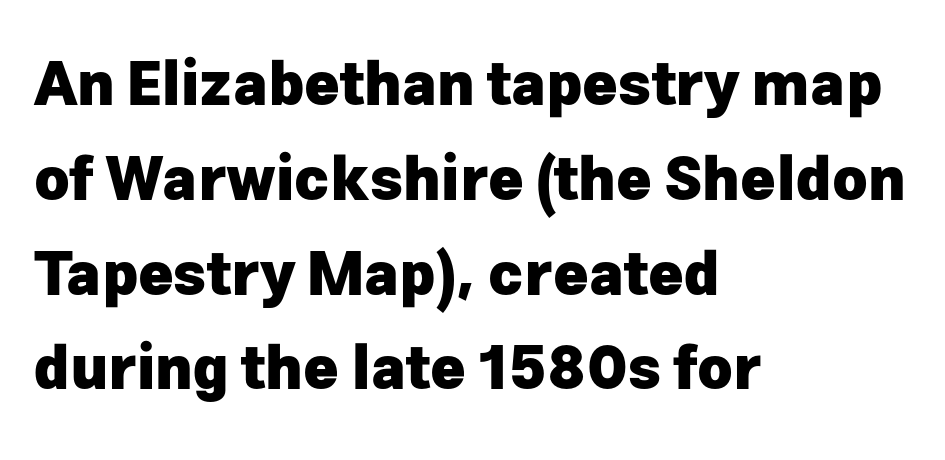
Typographically, this falls in the sans-serif category. The lines in this sample share a left origin and differ only in where they stop. Every stem runs plumb, perpendicular to the baseline. The tracking reads as untouched default to a designer's eye. One glance says typical: line gaps are just what's usual. Strokes here are thick enough to call this a true bold.
